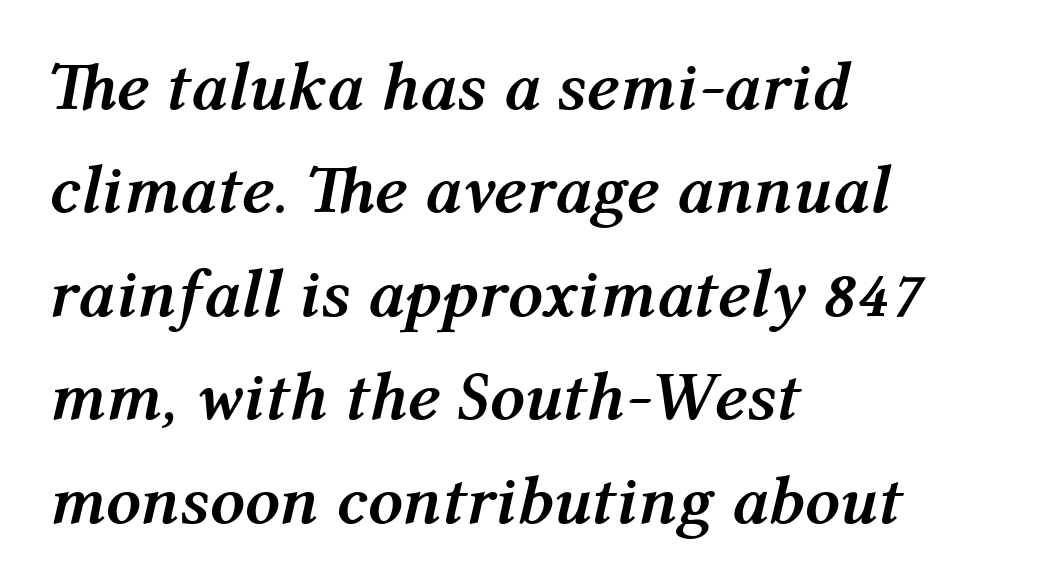
Q: Is the text bold? A: Yes.
Q: Is the text italic (slanted)? A: Yes, it leans right by about 12 degrees.
Q: Is the text underlined? A: No.
Q: How is the paragraph aligned? A: Left-aligned.
Q: Is the spacing between letters normal or unusually wide? A: Normal.
Q: Is the spacing between lines tight, normal or loose? A: Normal.
Q: Width (condensed, normal, or wide)? A: Normal.
Q: Stroke contrast? A: Medium.
Q: x-height? A: Medium.
Q: Monospaced? A: No.
